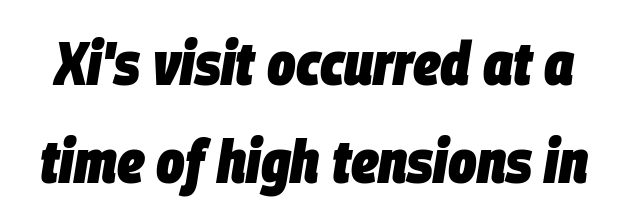
The image shows 60 px heavy, condensed type, italic (leaning right); set normal line spacing (1.64x), normal letter spacing, not underlined; low stroke contrast and a large x-height.
